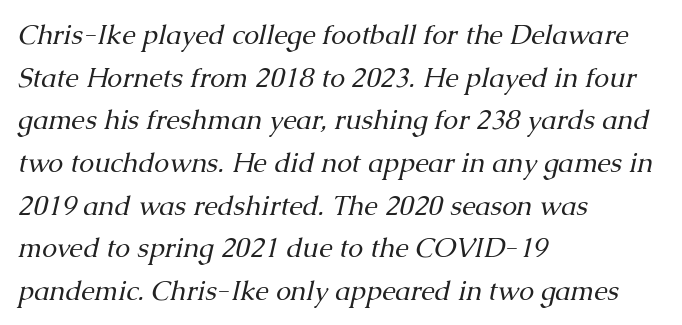
Q: Is the text bold? A: No.
Q: Is the text italic (slanted)? A: Yes, it leans right by about 13 degrees.
Q: Is the text underlined? A: No.
Q: How is the paragraph aligned? A: Left-aligned.
Q: Is the spacing between letters normal or unusually wide? A: Normal.
Q: Is the spacing between lines tight, normal or loose? A: Normal.
